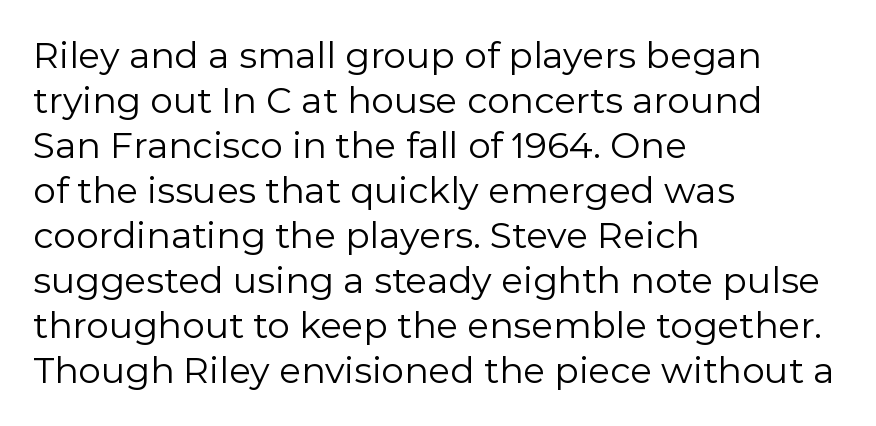
{"serif": "no", "italic": "no", "bold": "no", "weight": "regular", "width": "normal", "x_height": "medium", "monospaced": "no", "underline": "no", "align": "left", "line_spacing": "normal", "line_spacing_ratio": 1.25, "letter_spacing": "normal", "letter_spacing_em": 0.0, "glyph_px": 36}
